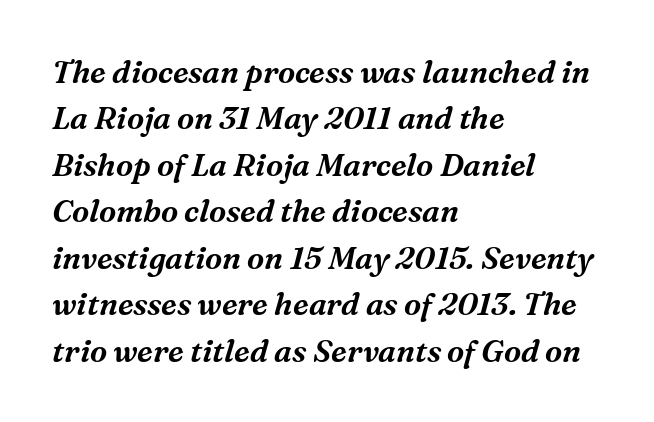
The image shows 31 px serif type, italic (leaning right); set left-aligned, normal line spacing (1.5x), normal letter spacing, not underlined; medium stroke contrast and a medium x-height.
